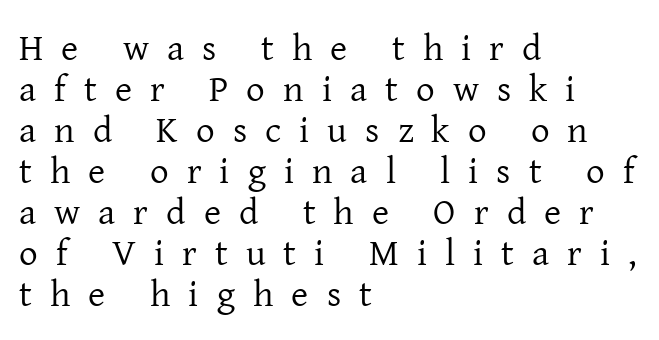
Q: Is the text bold? A: No.
Q: Is the text italic (slanted)? A: No, it is upright.
Q: Is the typeface a serif or a sans-serif typeface? A: Serif.
Q: Is the text underlined? A: No.
Q: How is the paragraph aligned? A: Left-aligned.
Q: Is the spacing between letters normal or unusually wide? A: Unusually wide.
Q: Is the spacing between lines tight, normal or loose? A: Tight.
Q: Width (condensed, normal, or wide)? A: Normal.
Q: Stroke contrast? A: Low.
Q: x-height? A: Medium.
Q: Monospaced? A: No.
